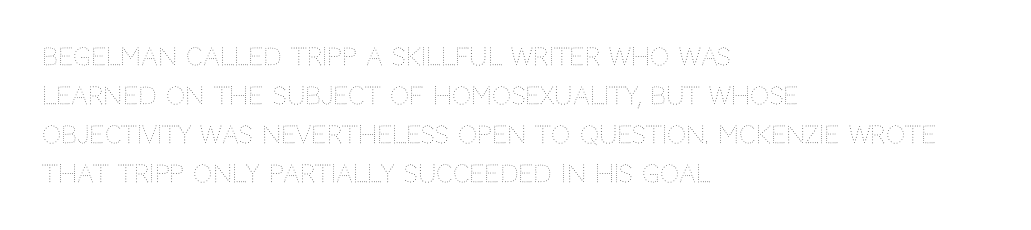
Bare-footed words on every line. Nothing unusual about the tracking: characters are spaced as the font intends. The paragraph has a hard left edge and a soft right edge. Style check: upright.
